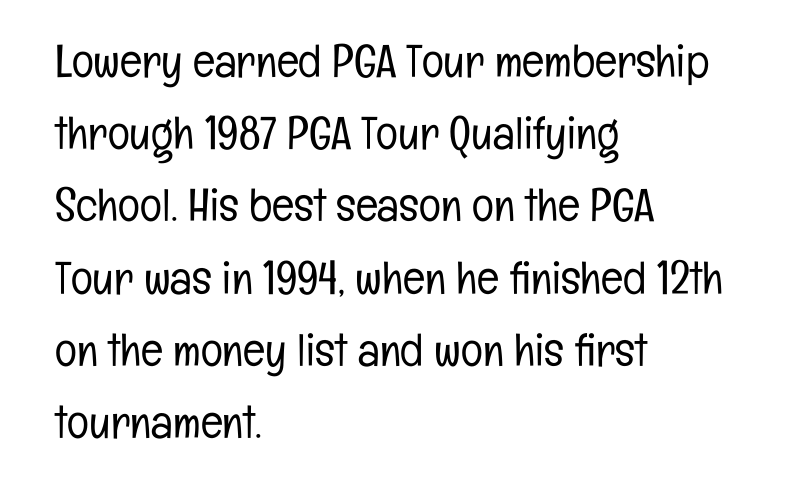
Q: Is the text bold? A: No.
Q: Is the text italic (slanted)? A: No, it is upright.
Q: Is the typeface a serif or a sans-serif typeface? A: Sans-serif.
Q: Is the text underlined? A: No.
Q: How is the paragraph aligned? A: Left-aligned.
Q: Is the spacing between letters normal or unusually wide? A: Normal.
Q: Is the spacing between lines tight, normal or loose? A: Normal.
Q: Width (condensed, normal, or wide)? A: Condensed.
Q: Stroke contrast? A: Low.
Q: x-height? A: Medium.
Q: Monospaced? A: No.
